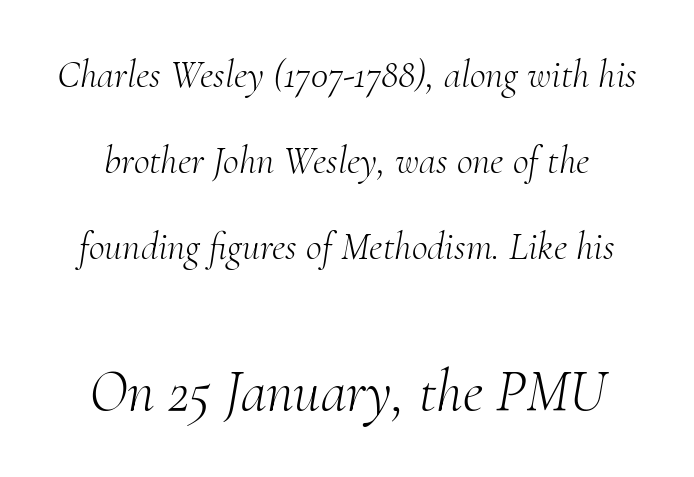
Q: Is the text bold? A: No.
Q: Is the text italic (slanted)? A: Yes, it leans right by about 10 degrees.
Q: Is the typeface a serif or a sans-serif typeface? A: Serif.
Q: Is the text underlined? A: No.
Q: Is the spacing between letters normal or unusually wide? A: Normal.
Q: Is the spacing between lines tight, normal or loose? A: Loose.
Q: Which block of text is set in a larger size, the first (top) or the second (bottom)? A: The second (bottom) one.
Q: Width (condensed, normal, or wide)? A: Normal.
Q: Stroke contrast? A: Medium.
Q: x-height? A: Small.
Q: Monospaced? A: No.
